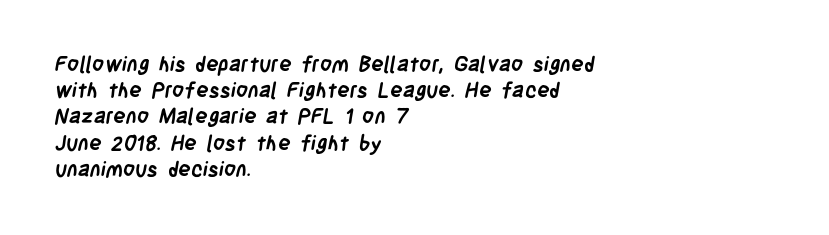
In CSS terms this would be text-align: left. Here the glyphs are tracked normally, forming tight word shapes. The zone under the glyphs is completely vacant. How would I describe the line gaps? Plain and ordinary. On the weight axis this lands at bold, roughly 700.
